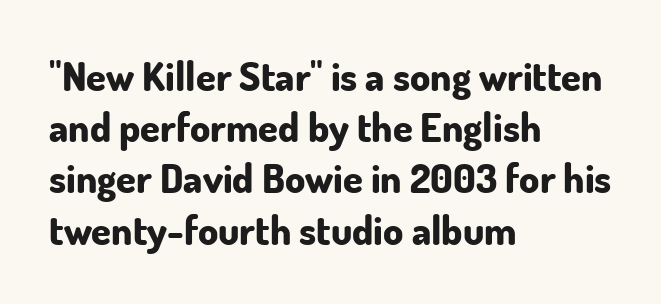
The image shows 40 px bold sans-serif type, upright; set left-aligned, normal line spacing (1.28x), normal letter spacing, not underlined; low stroke contrast and a small x-height.
